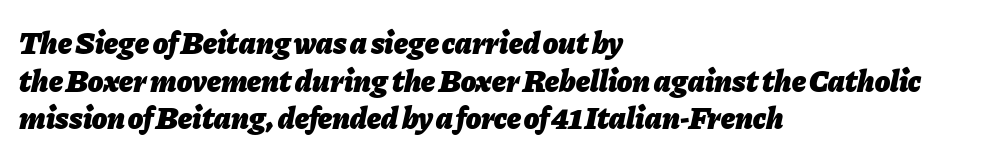
The image shows 31 px heavy type, italic (leaning right); set left-aligned, line spacing 1.21x, normal letter spacing, not underlined; low stroke contrast and a medium x-height.
